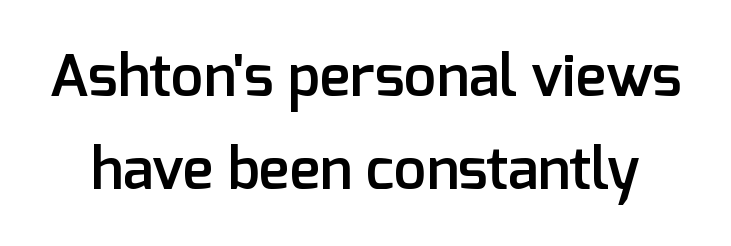
The block of text has a typical density, with ordinary space between rows. This sample uses an upright cut, with every glyph sitting square on the baseline. The space directly below the letters is spotless. The letters carry no serifs — their stems end cleanly without finishing strokes. The face used here is rendered with its standard letterfit. What weight is shown? A semibold, between regular and bold.
